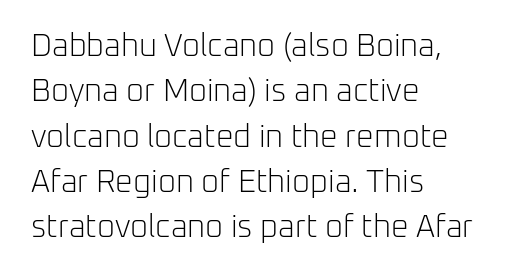
The image shows 31 px light sans-serif type, upright; set left-aligned, normal line spacing (1.46x), normal letter spacing, not underlined; low stroke contrast and a medium x-height.
